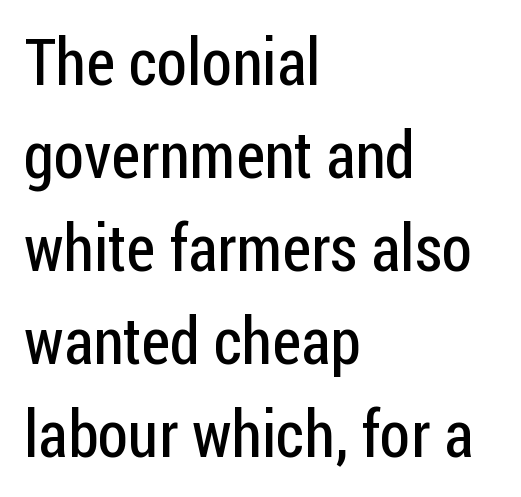
Note the varied advance widths — an 'i' is clearly narrower than an 'm'. Vertical strokes here are truly vertical. Default kerning and tracking; the words read as compact shapes. The paragraph shown leans on its left margin. The face looks like a standard text weight, possibly lighter.
